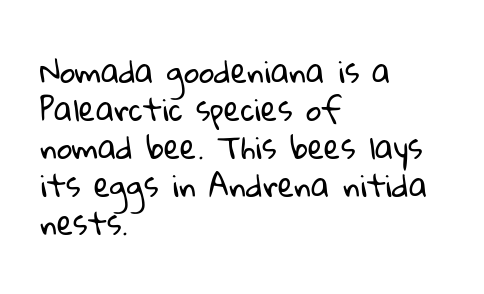
No extra ink here — the face is not bold. Glyph-to-glyph distance matches everyday printed text. Regarding serifs, this sample does without them. Words float on clear page, feet unadorned.
